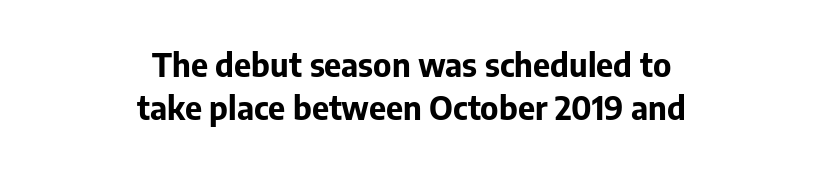
Note the varied advance widths — an 'i' is clearly narrower than an 'm'. Horizontal bands of white between lines are of average thickness. Rendered with straight, roman letterforms. The space directly below the letters is spotless. Check where the strokes stop: nothing finishes them off — pure sans. Layout note: lines centered.
